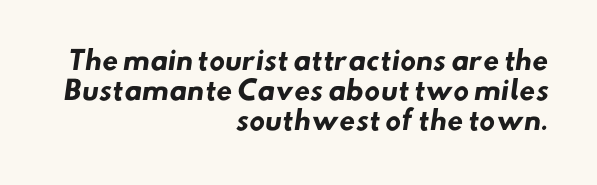
This rendering uses right alignment, leaving the left contour irregular. The font is running at its bold setting. Each row of text sits above clean, open space. Tightly led — the rows are bunched.
